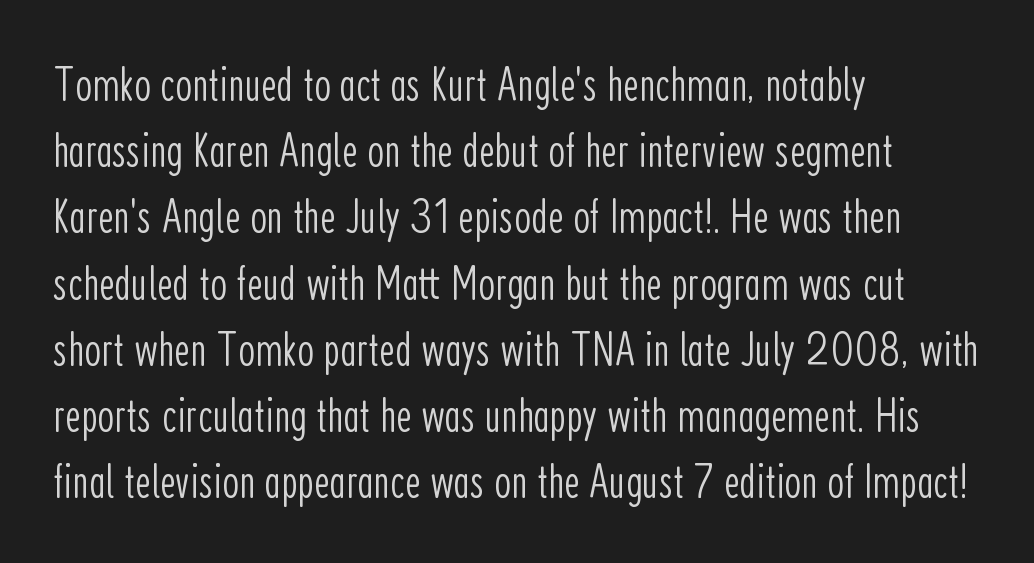
Each letter's strokes conclude bluntly, with no projecting serifs. This reads as an unemphasized weight, regular at the heaviest. Spacing verdict: proportional, widths tailored to each character. Notice how the passage keeps a crisp vertical edge on the left only. Plain, unruled lines of type.
